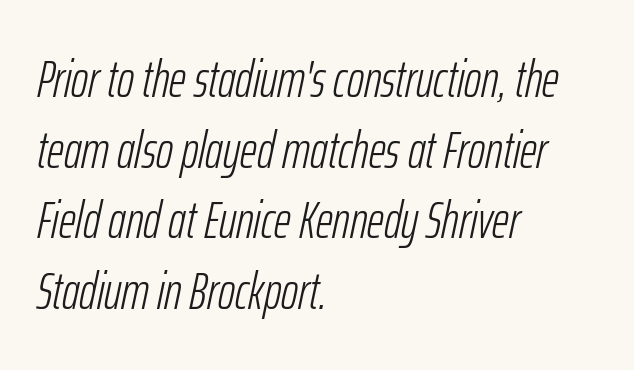
{"italic": "yes", "lean": "right", "slant_degrees": 12, "bold": "no", "weight": "light", "width": "condensed", "stroke_contrast": "low", "x_height": "medium", "monospaced": "no", "underline": "no", "align": "left", "line_spacing": "normal", "line_spacing_ratio": 1.36, "letter_spacing": "normal", "letter_spacing_em": 0.0, "glyph_px": 52}
